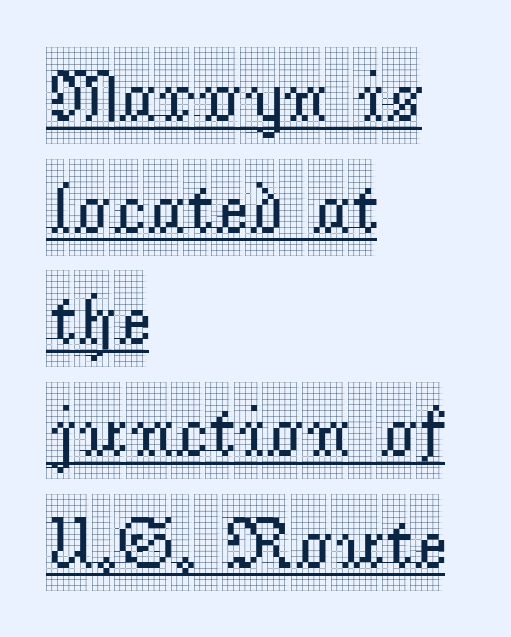
{"serif": "yes", "italic": "no", "width": "condensed", "x_height": "large", "monospaced": "no", "underline": "yes", "align": "left", "line_spacing": "normal", "line_spacing_ratio": 1.51, "letter_spacing": "normal", "letter_spacing_em": 0.0, "glyph_px": 74}
